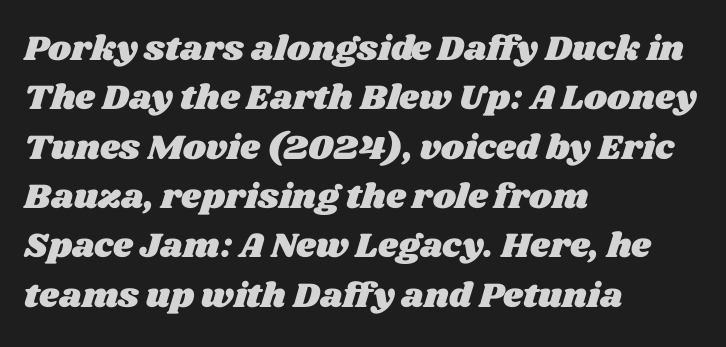
Baseline-to-baseline distance is the conventional proportion of letter height. A student would call this left alignment; a typographer would say flush left, rag right. This rendering leaves character spacing at its baseline value. Decoration check: the copy has no underline. Character widths vary here, with narrow letters taking less room than wide ones.
